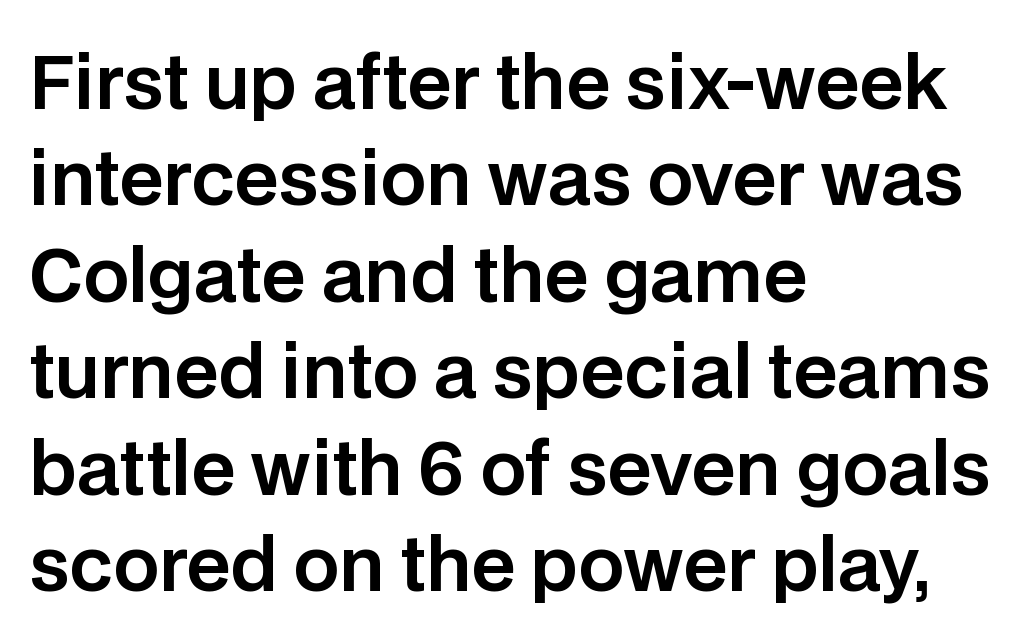
The image shows 72 px sans-serif type, upright; set left-aligned, normal line spacing (1.34x), normal letter spacing, not underlined; low stroke contrast and a large x-height.
